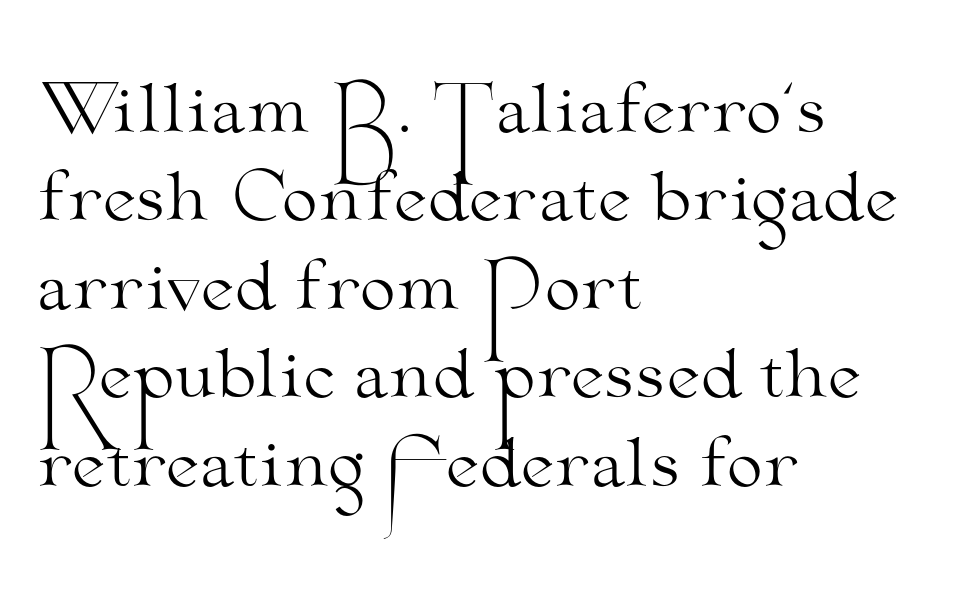
The image shows 65 px light, wide serif type, upright; set left-aligned, normal line spacing (1.36x), normal letter spacing, not underlined; medium stroke contrast and a small x-height.
